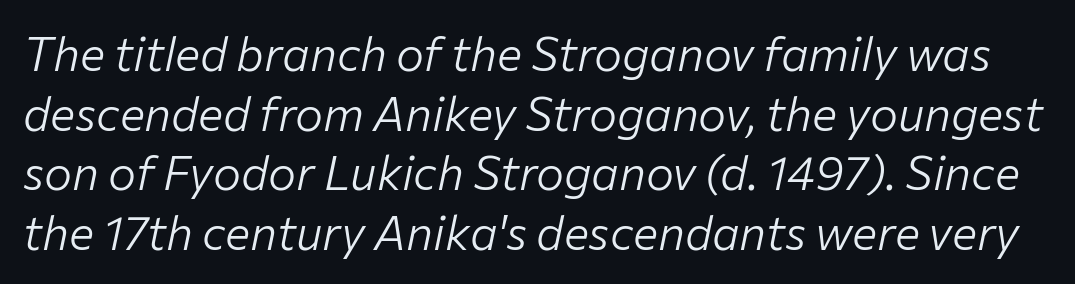
In terms of posture, this sample is oblique. Think of a printed novel: that variable character pitch is what you see here. Regular leading. The face looks like a standard text weight, possibly lighter.
